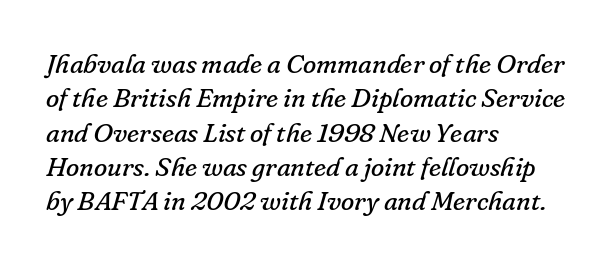
{"italic": "yes", "lean": "right", "slant_degrees": 16, "bold": "no", "underline": "no", "align": "left", "line_spacing": "normal", "line_spacing_ratio": 1.27, "letter_spacing": "normal", "letter_spacing_em": 0.0, "glyph_px": 27}
